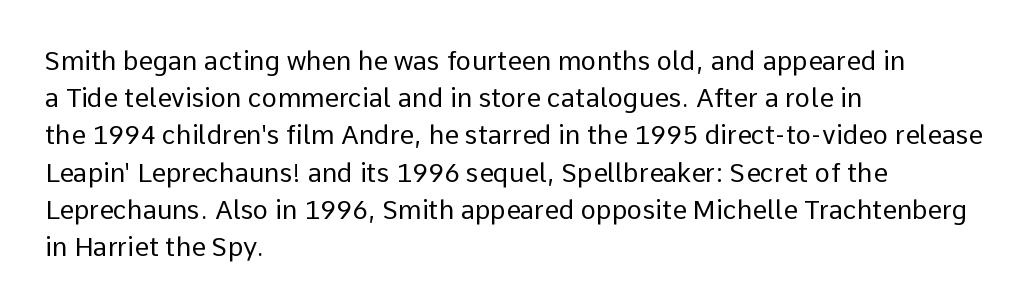
The image shows 26 px text type, upright; set left-aligned, normal line spacing (1.43x), normal letter spacing, not underlined.
